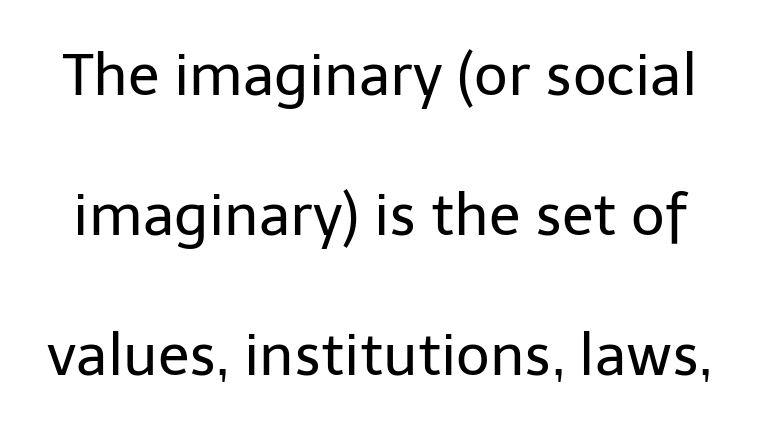
The typeface chosen for these lines omits serifs. Does the leading feel generous? Absolutely, it's lavish. Observe the ordinary spacing: letters are neighbours, not strangers. Character widths vary here, with narrow letters taking less room than wide ones. Heft: none added — not bold. The baseline area is clear.
